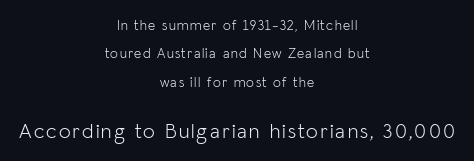
The image shows 21 px text type, upright; set centered, loose line spacing (2.03x), not underlined; the second (bottom) block is 1.5x larger.
